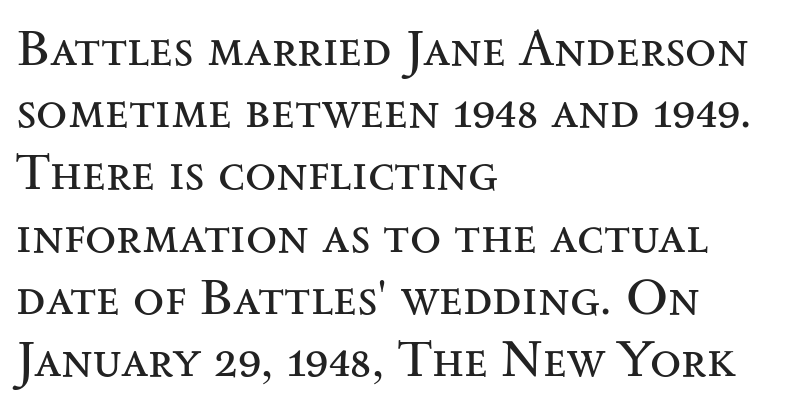
Q: Is the text bold? A: No.
Q: Is the text italic (slanted)? A: No, it is upright.
Q: Is the typeface a serif or a sans-serif typeface? A: Serif.
Q: Is the text underlined? A: No.
Q: How is the paragraph aligned? A: Left-aligned.
Q: Is the spacing between letters normal or unusually wide? A: Normal.
Q: Width (condensed, normal, or wide)? A: Wide.
Q: Stroke contrast? A: Medium.
Q: x-height? A: Small.
Q: Monospaced? A: No.
